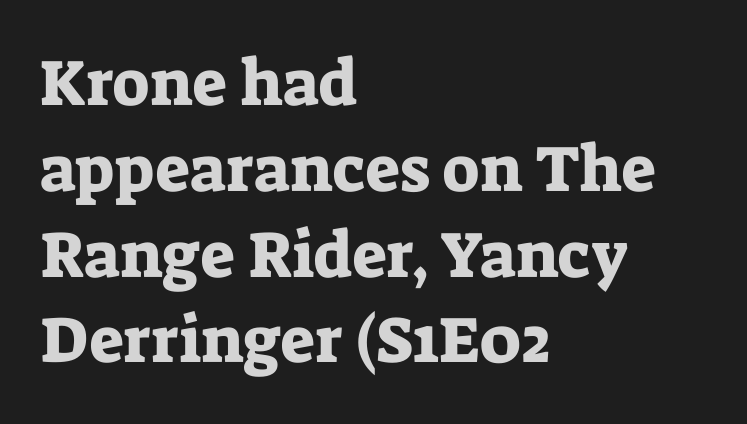
The image shows 65 px serif type, upright; set left-aligned, normal line spacing (1.32x), normal letter spacing, not underlined; low stroke contrast and a medium x-height.
